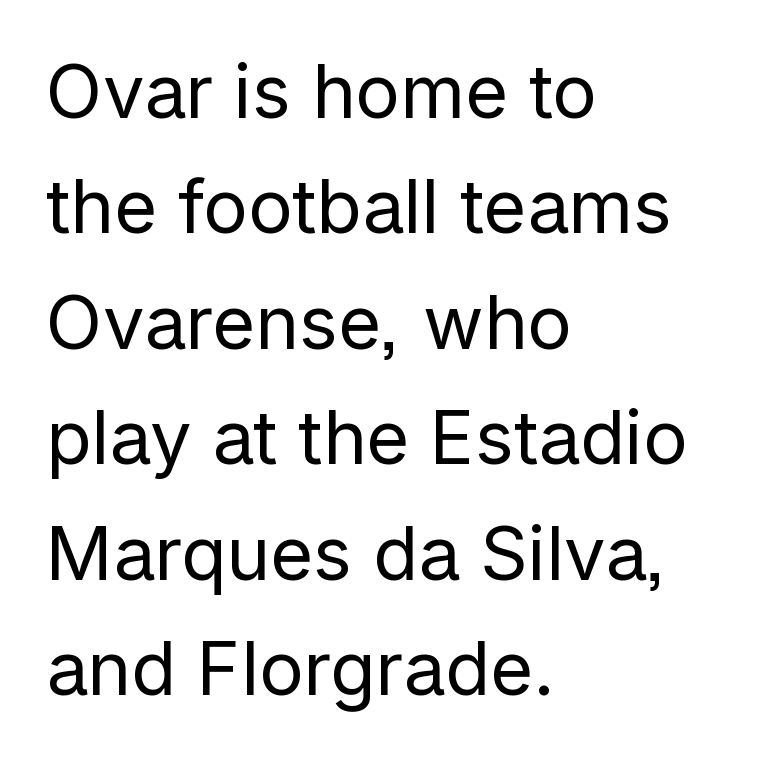
The image shows 74 px regular-weight sans-serif type, upright; set left-aligned, normal line spacing (1.56x), normal letter spacing, not underlined; low stroke contrast and a medium x-height.
